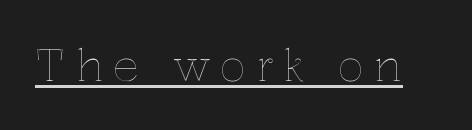
Proportional: the letters do not fall into vertical columns. Glyph-to-glyph distance is far greater than everyday printed text. Descenders here cross a horizontal rule under the line. Tall strokes in this sample are plumb rather than angled.
